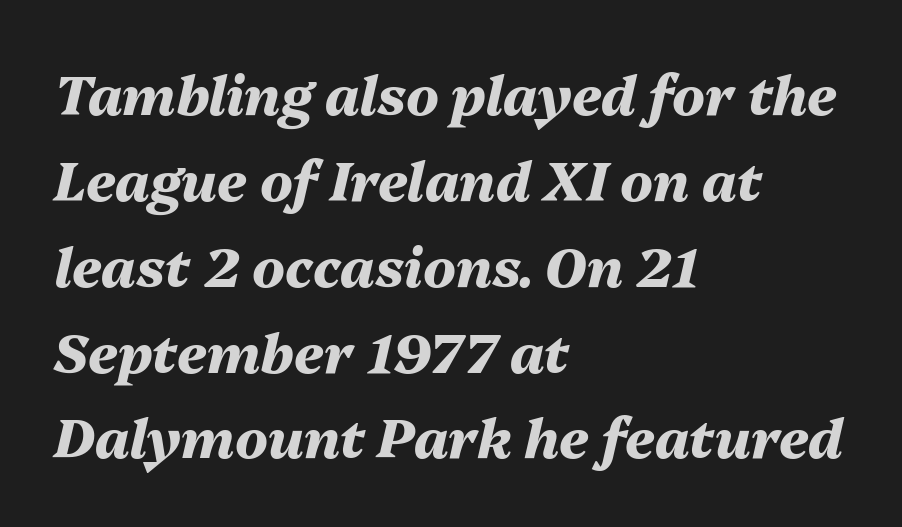
The image shows 54 px heavy type, italic (leaning right); set left-aligned, normal line spacing (1.59x), normal letter spacing, not underlined; medium stroke contrast and a medium x-height.
